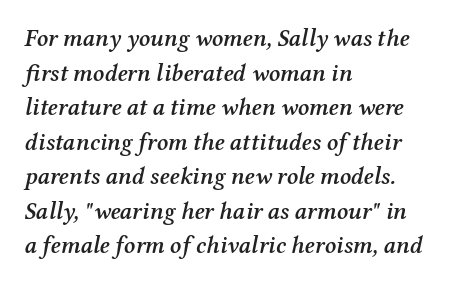
Q: Is the text bold? A: Semi-bold.
Q: Is the text italic (slanted)? A: Yes, it leans right by about 12 degrees.
Q: Is the text underlined? A: No.
Q: How is the paragraph aligned? A: Left-aligned.
Q: Is the spacing between letters normal or unusually wide? A: Normal.
Q: Is the spacing between lines tight, normal or loose? A: Normal.
